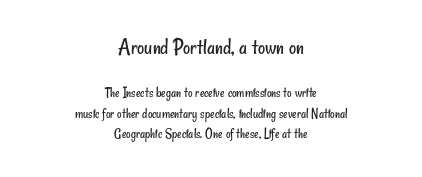
Q: Is the text bold? A: No.
Q: Is the text underlined? A: No.
Q: How is the paragraph aligned? A: Centered.
Q: Is the spacing between letters normal or unusually wide? A: Normal.
Q: Is the spacing between lines tight, normal or loose? A: Normal.
Q: Which block of text is set in a larger size, the first (top) or the second (bottom)? A: The first (top) one.
